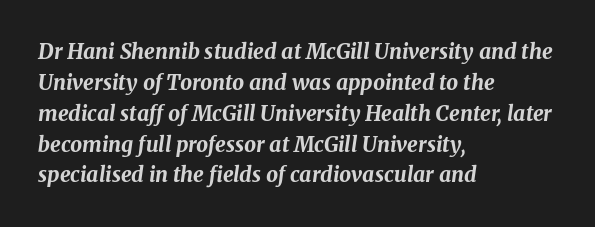
The image shows 21 px bold type, italic (leaning right); set left-aligned, normal line spacing (1.47x), normal letter spacing, not underlined.
